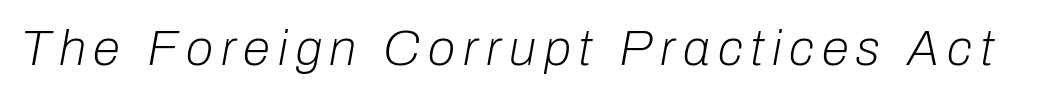
The space directly below the letters is spotless. This sample uses an oblique cut, with every glyph tilted off the vertical. You could not count columns in this text — the font is proportionally spaced. No letter is thick-stroked: the sample isn't bold.
